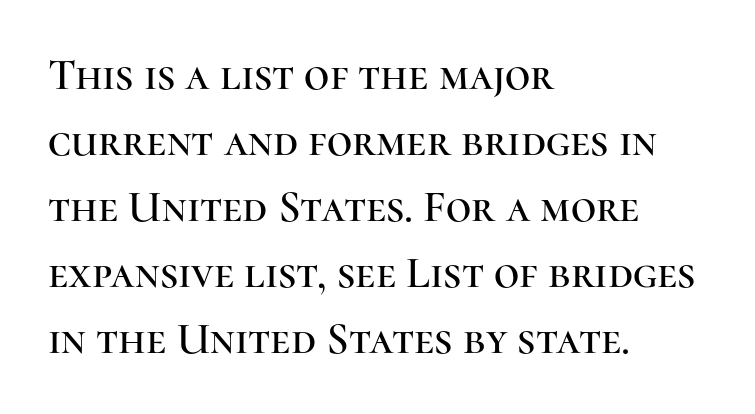
This rendering uses left alignment, leaving the right contour irregular. Proportional: the letters do not fall into vertical columns. Just letters on the line, the space beneath them empty. Quick note: not italic, upright.
